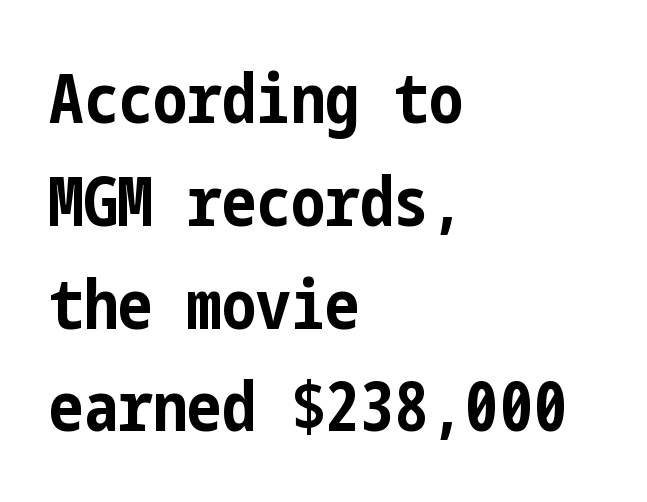
The lettering holds an erect, upright posture throughout. Nobody touched the tracking dial on this one. As a designer I'd log this as weight 700, bold. If you drew a ruler down the left edge, every line would touch it.
